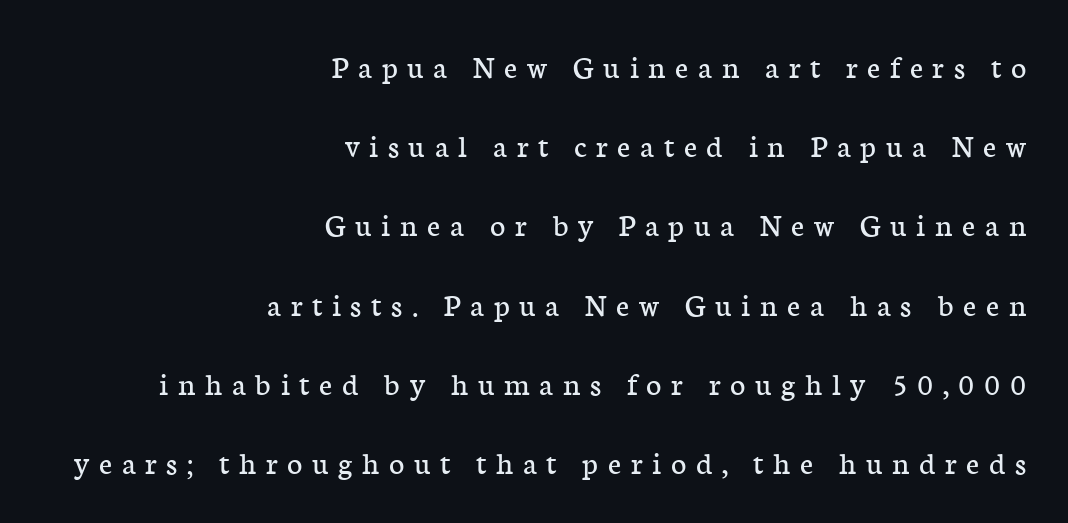
The image shows 33 px regular-weight serif type, upright; set right-aligned, loose line spacing (2.4x), unusually wide letter spacing (+0.29 em), not underlined; low stroke contrast and a medium x-height.
